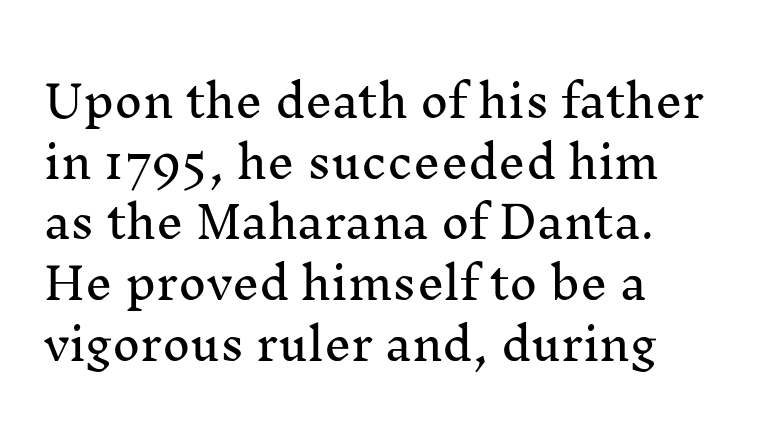
The typography opts for an upright posture over an oblique one. The rows are spaced the way most documents space them. Honestly, the letter spacing is just normal — you wouldn't notice it. Type without underlining.
